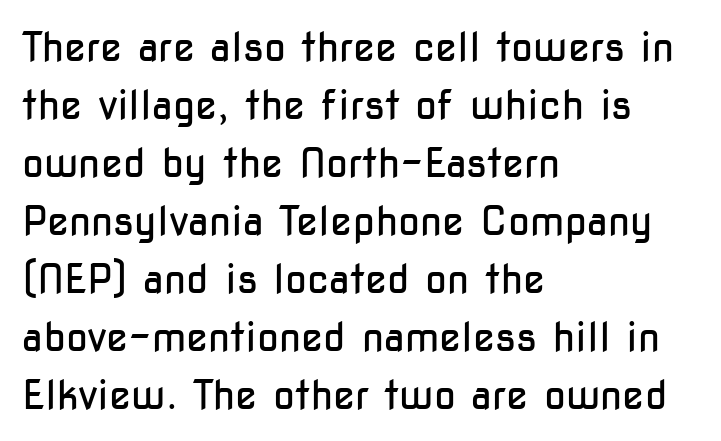
Q: Is the text bold? A: No.
Q: Is the text italic (slanted)? A: No, it is upright.
Q: Is the typeface a serif or a sans-serif typeface? A: Sans-serif.
Q: Is the text underlined? A: No.
Q: How is the paragraph aligned? A: Left-aligned.
Q: Is the spacing between letters normal or unusually wide? A: Normal.
Q: Is the spacing between lines tight, normal or loose? A: Normal.
Q: Width (condensed, normal, or wide)? A: Condensed.
Q: Stroke contrast? A: Low.
Q: x-height? A: Medium.
Q: Monospaced? A: No.
